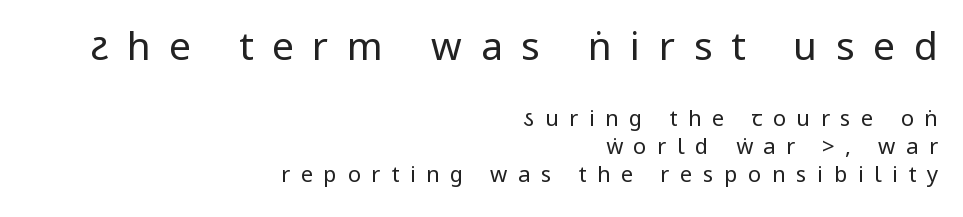
{"serif": "no", "italic": "no", "bold": "no", "weight": "regular", "width": "condensed", "stroke_contrast": "low", "underline": "no", "align": "right", "line_spacing": "normal", "line_spacing_ratio": 1.28, "letter_spacing": "wide", "letter_spacing_em": 0.48, "larger_block": "first", "size_ratio": 1.77, "glyph_px": 39}
